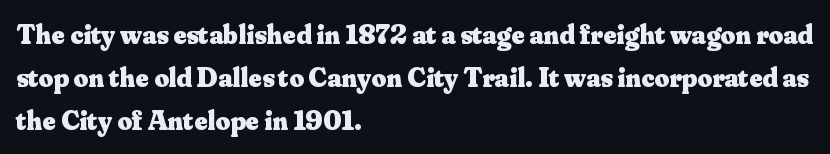
{"serif": "yes", "italic": "no", "bold": "yes", "weight": "heavy", "width": "normal", "stroke_contrast": "medium", "x_height": "small", "monospaced": "no", "underline": "no", "align": "left", "line_spacing": "normal", "line_spacing_ratio": 1.53, "letter_spacing": "normal", "letter_spacing_em": 0.0, "glyph_px": 28}
